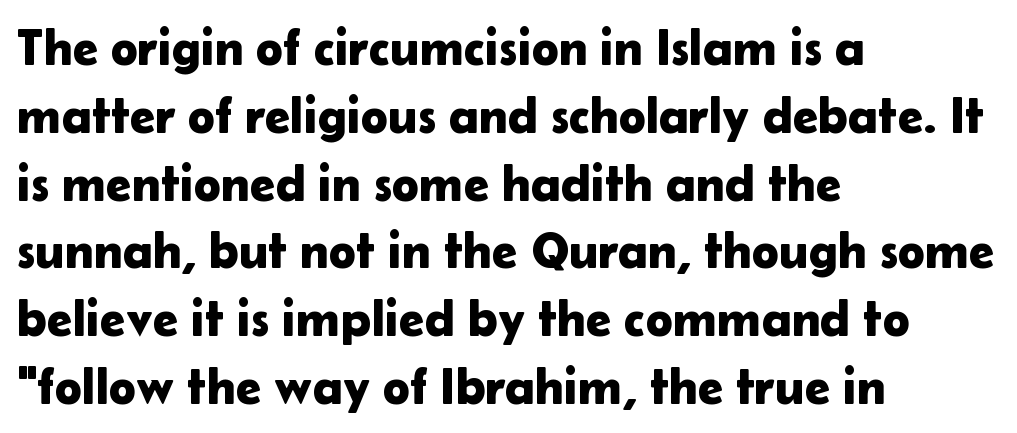
The image shows 51 px sans-serif type, upright; set left-aligned, normal line spacing (1.33x), normal letter spacing, not underlined; low stroke contrast and a medium x-height.
